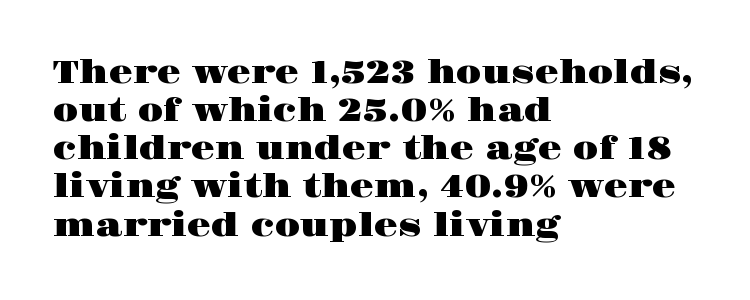
Q: Is the text italic (slanted)? A: No, it is upright.
Q: Is the typeface a serif or a sans-serif typeface? A: Serif.
Q: Is the text underlined? A: No.
Q: How is the paragraph aligned? A: Left-aligned.
Q: Is the spacing between letters normal or unusually wide? A: Normal.
Q: Width (condensed, normal, or wide)? A: Wide.
Q: Stroke contrast? A: High.
Q: x-height? A: Large.
Q: Monospaced? A: No.
